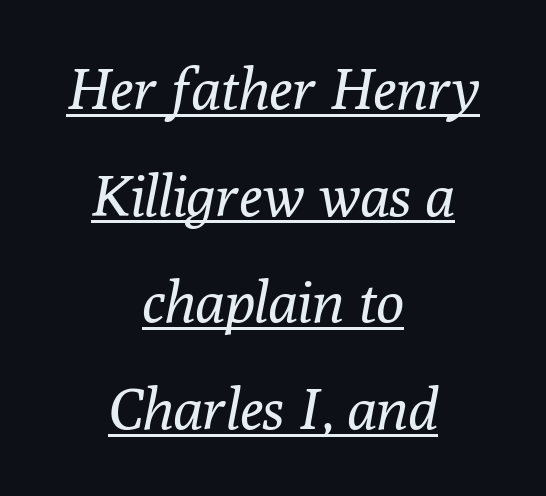
Quick note: underline on. The face used here is proportionally spaced, like ordinary book or web type. To sum up the face: it has serifs. The whitespace from short lines is split evenly between both sides.
